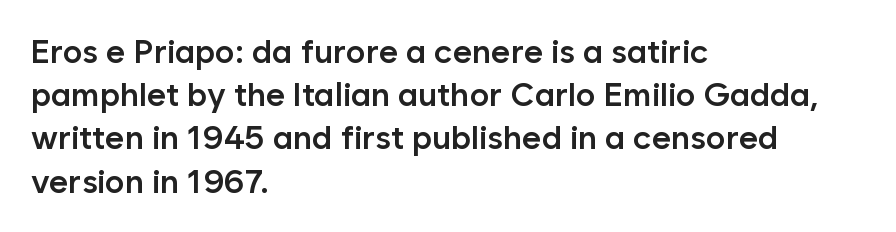
The image shows 33 px semibold sans-serif type, upright; set left-aligned, normal line spacing (1.31x), normal letter spacing, not underlined; low stroke contrast and a medium x-height.
